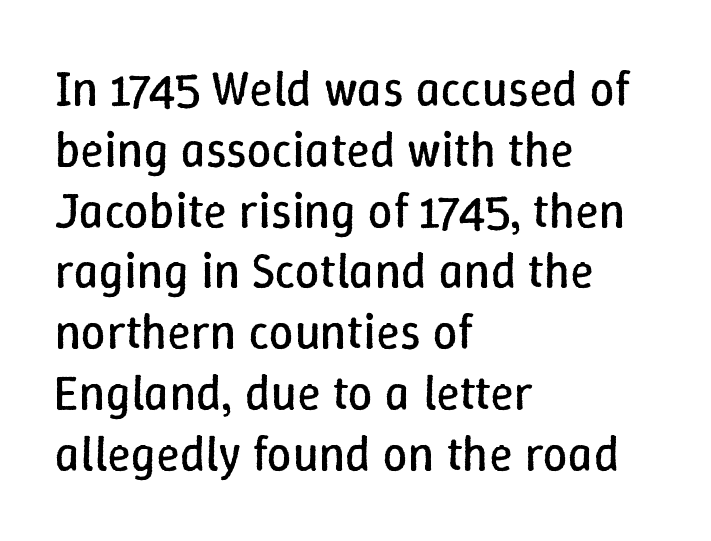
Q: Is the text bold? A: No.
Q: Is the text italic (slanted)? A: No, it is upright.
Q: Is the text underlined? A: No.
Q: How is the paragraph aligned? A: Left-aligned.
Q: Is the spacing between letters normal or unusually wide? A: Normal.
Q: Width (condensed, normal, or wide)? A: Normal.
Q: Stroke contrast? A: Low.
Q: x-height? A: Medium.
Q: Monospaced? A: No.
